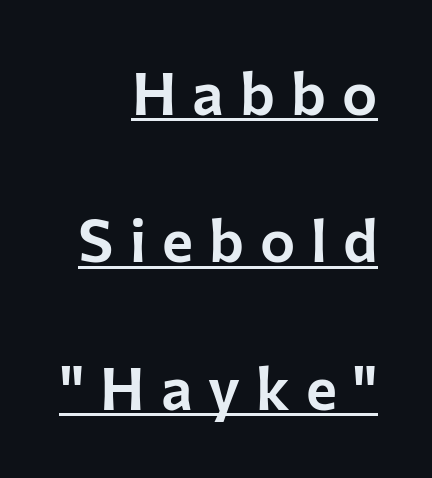
{"serif": "no", "italic": "no", "width": "normal", "stroke_contrast": "low", "x_height": "medium", "monospaced": "no", "underline": "yes", "align": "right", "line_spacing": "loose", "line_spacing_ratio": 2.5, "letter_spacing": "wide", "letter_spacing_em": 0.27, "glyph_px": 59}
